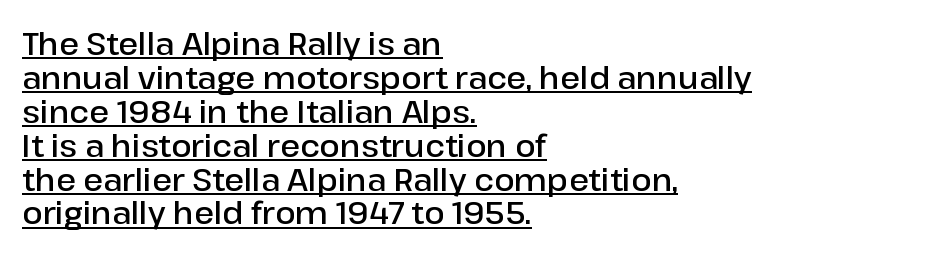
{"serif": "no", "italic": "no", "bold": "semi", "weight": "semibold", "width": "normal", "stroke_contrast": "low", "x_height": "medium", "monospaced": "no", "underline": "yes", "align": "left", "line_spacing": "tight", "line_spacing_ratio": 1.13, "letter_spacing": "normal", "letter_spacing_em": 0.0, "glyph_px": 30}
